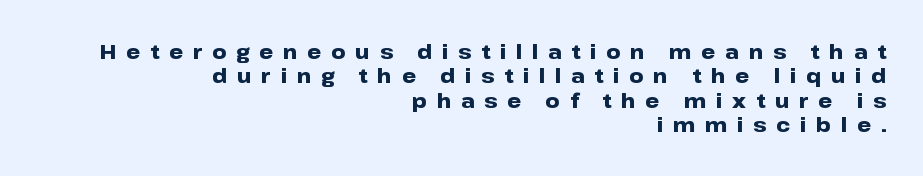
{"italic": "no", "bold": "yes", "underline": "no", "align": "right", "line_spacing_ratio": 1.22, "letter_spacing": "wide", "letter_spacing_em": 0.48, "glyph_px": 20}
